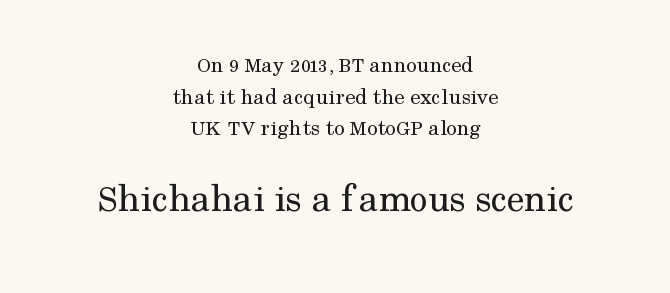
Q: Is the text bold? A: No.
Q: Is the text italic (slanted)? A: No, it is upright.
Q: Is the typeface a serif or a sans-serif typeface? A: Serif.
Q: Is the text underlined? A: No.
Q: How is the paragraph aligned? A: Centered.
Q: Is the spacing between letters normal or unusually wide? A: Normal.
Q: Is the spacing between lines tight, normal or loose? A: Normal.
Q: Which block of text is set in a larger size, the first (top) or the second (bottom)? A: The second (bottom) one.
Q: Width (condensed, normal, or wide)? A: Normal.
Q: Stroke contrast? A: Medium.
Q: x-height? A: Medium.
Q: Monospaced? A: No.
